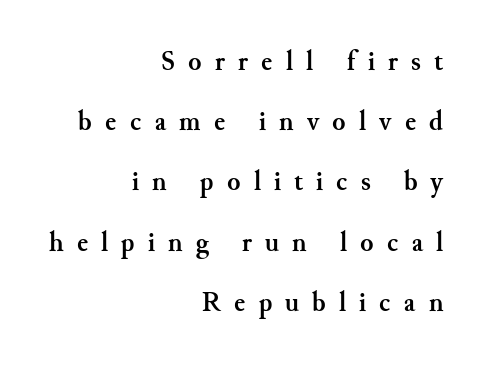
{"italic": "no", "bold": "yes", "underline": "no", "align": "right", "line_spacing": "loose", "line_spacing_ratio": 2.23, "letter_spacing": "wide", "letter_spacing_em": 0.49, "glyph_px": 27}
